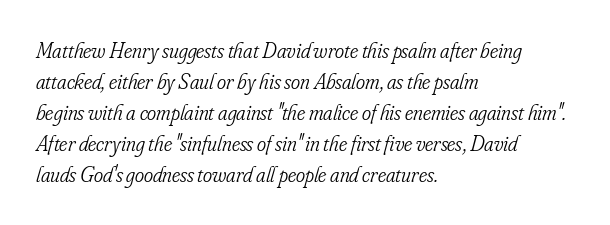
Summary of vertical rhythm: regular, with standard interline spacing. The lettering tilts uniformly, giving the passage an italic look. Short and long lines alike share a common starting point at left. The weight would be labelled regular, book, light, or lighter still. Tracking value appears to be zero — textbook default spacing.
